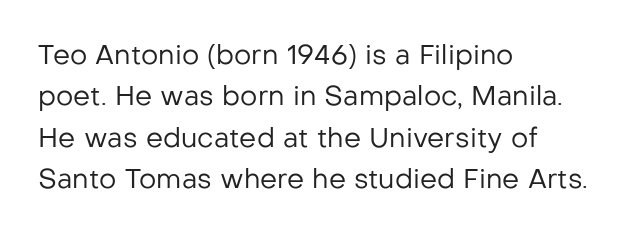
{"italic": "no", "bold": "no", "underline": "no", "align": "left", "line_spacing": "normal", "line_spacing_ratio": 1.53, "letter_spacing": "normal", "letter_spacing_em": 0.0, "glyph_px": 27}
